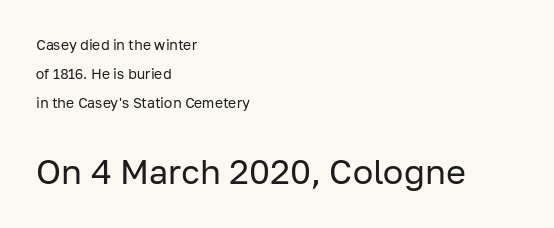
{"serif": "no", "italic": "no", "bold": "no", "weight": "regular", "width": "normal", "stroke_contrast": "low", "x_height": "medium", "monospaced": "no", "underline": "no", "align": "left", "line_spacing": "loose", "line_spacing_ratio": 2.06, "letter_spacing": "normal", "letter_spacing_em": 0.0, "larger_block": "second", "size_ratio": 2.43, "glyph_px": 34}
